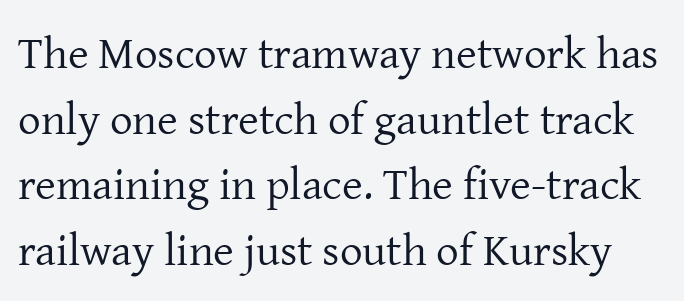
Serifs: yes, visible at the terminals of the letterforms. This sample uses plain, unmodified letter spacing. The space between consecutive lines is moderate. Varying glyph widths throughout — classic text-font behaviour.
